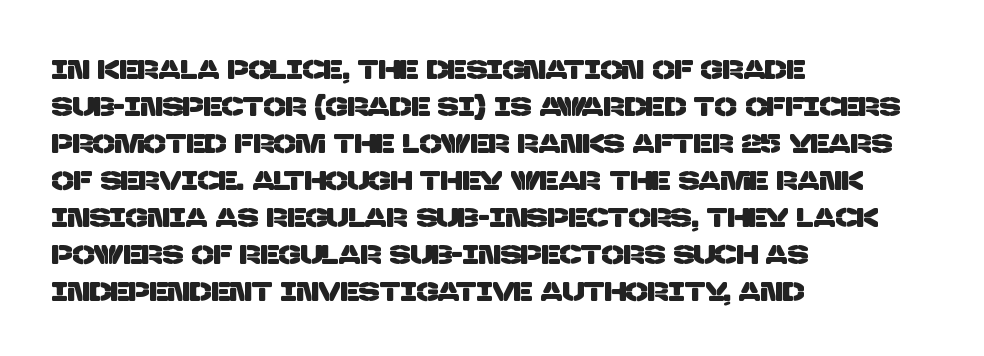
{"underline": "no", "align": "left", "line_spacing": "normal", "line_spacing_ratio": 1.42, "letter_spacing": "normal", "letter_spacing_em": 0.0, "glyph_px": 26}
